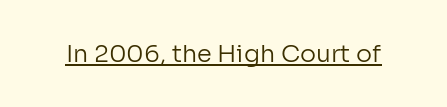
Underlined type. When letters stand straight like this, we call the style roman or upright. The line texture is even and compact thanks to regular tracking. The strokes carry an ordinary text weight at most.
